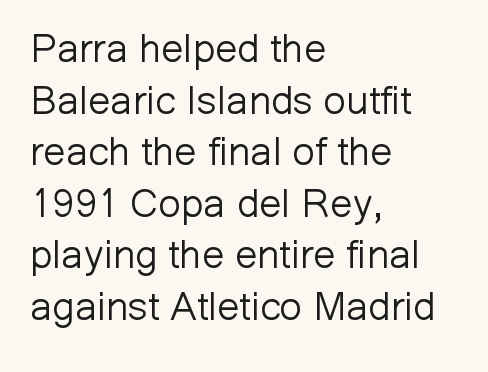
Q: Is the text bold? A: No.
Q: Is the text italic (slanted)? A: No, it is upright.
Q: Is the typeface a serif or a sans-serif typeface? A: Sans-serif.
Q: Is the text underlined? A: No.
Q: How is the paragraph aligned? A: Left-aligned.
Q: Is the spacing between letters normal or unusually wide? A: Normal.
Q: Is the spacing between lines tight, normal or loose? A: Normal.
Q: Width (condensed, normal, or wide)? A: Normal.
Q: Stroke contrast? A: Low.
Q: x-height? A: Medium.
Q: Monospaced? A: No.
